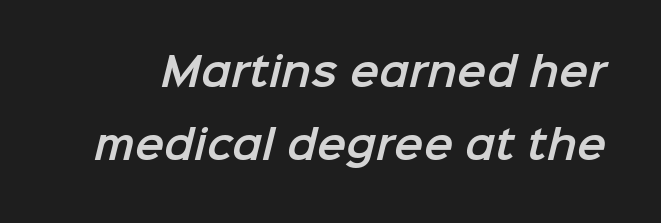
The passage shown is typed in a proportional face where columns would drift. The font family rendered here belongs to the sans-serif group. Standard letterfit; no display-style spreading of the glyphs. The area under the type is left untouched.
